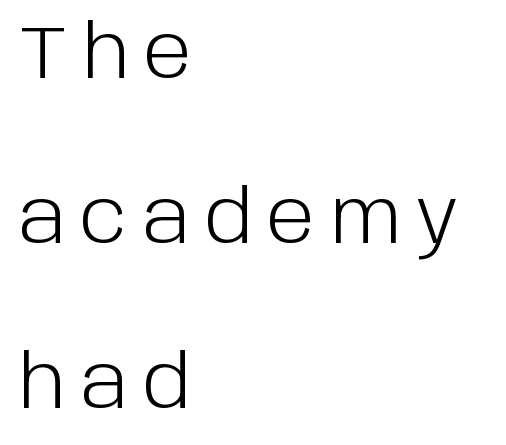
The image shows 73 px light sans-serif type, upright; set left-aligned, loose line spacing (2.26x), unusually wide letter spacing (+0.21 em), not underlined; low stroke contrast and a large x-height.
